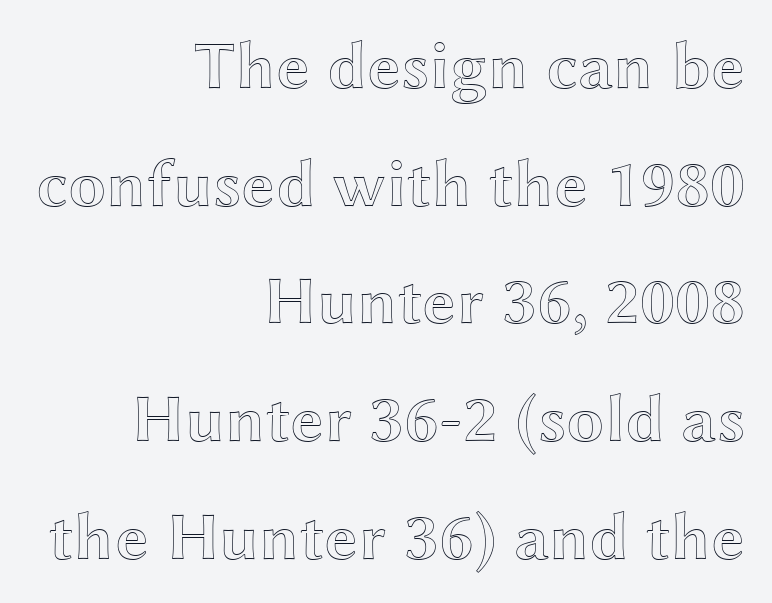
Characters follow at the spacing the type designer built in. The typesetter chose a ragged-left arrangement here. When letters stand straight like this, we call the style roman or upright. Each letter keeps its own natural width here, so spacing adapts to shape. The foot of each line stays bare and open.
